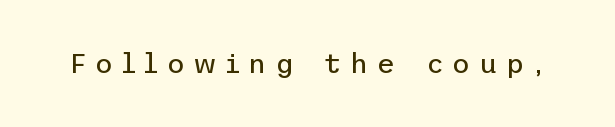
{"serif": "no", "italic": "no", "bold": "no", "weight": "regular", "width": "normal", "stroke_contrast": "low", "x_height": "medium", "underline": "no", "letter_spacing": "wide", "letter_spacing_em": 0.3, "glyph_px": 28}
